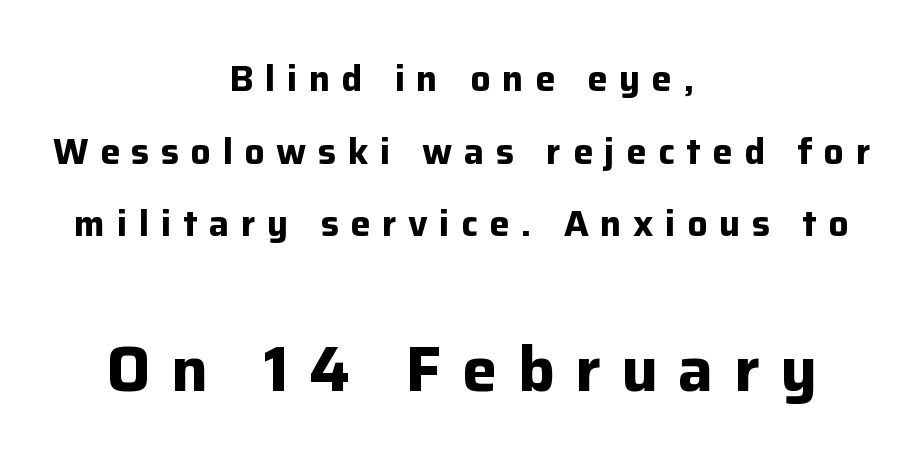
Observe the wide spacing: letters keep a clear distance from each other. The specimen reads as upright at a glance. Typesetter's note — lower block bumped up in size, upper block left smaller. This block would shrink considerably if given ordinary leading; it's expanded now. Stroke terminals: plain, sans-serif. The strokes are fattened all the way to bold.
